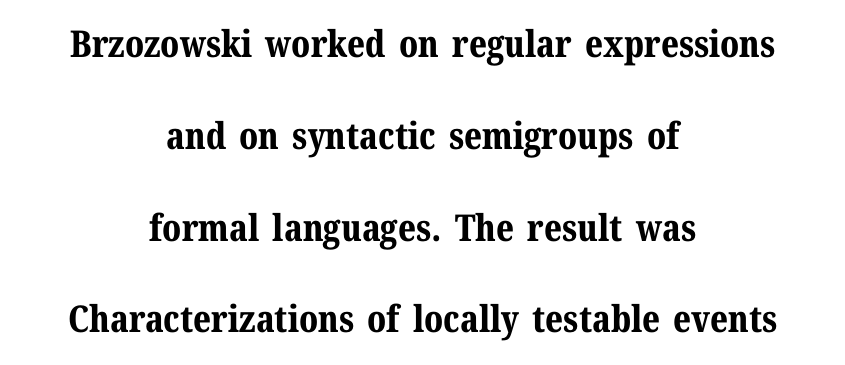
{"serif": "yes", "italic": "no", "bold": "yes", "weight": "bold", "width": "normal", "stroke_contrast": "medium", "x_height": "medium", "monospaced": "no", "underline": "no", "align": "center", "line_spacing": "loose", "line_spacing_ratio": 2.48, "letter_spacing": "normal", "letter_spacing_em": 0.0, "glyph_px": 37}
